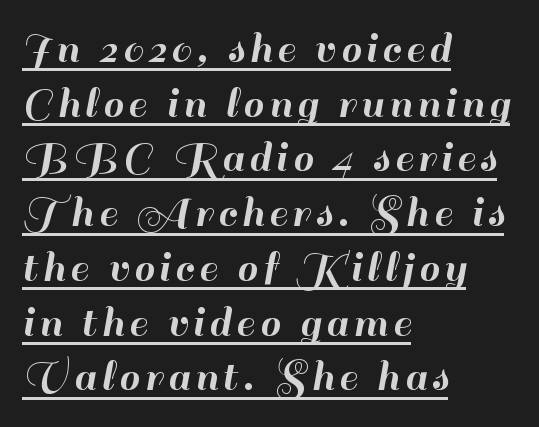
Quick note: underline on. Each letter keeps its own natural width here, so spacing adapts to shape. The compositor pushed each line to the left boundary. Stroke terminals: plain, sans-serif.
